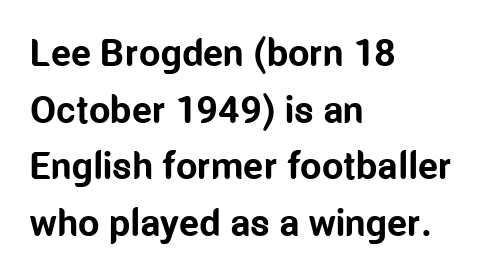
Q: Is the text bold? A: Yes.
Q: Is the text italic (slanted)? A: No, it is upright.
Q: Is the typeface a serif or a sans-serif typeface? A: Sans-serif.
Q: Is the text underlined? A: No.
Q: How is the paragraph aligned? A: Left-aligned.
Q: Is the spacing between letters normal or unusually wide? A: Normal.
Q: Is the spacing between lines tight, normal or loose? A: Normal.
Q: Width (condensed, normal, or wide)? A: Condensed.
Q: Stroke contrast? A: Low.
Q: x-height? A: Medium.
Q: Monospaced? A: No.
